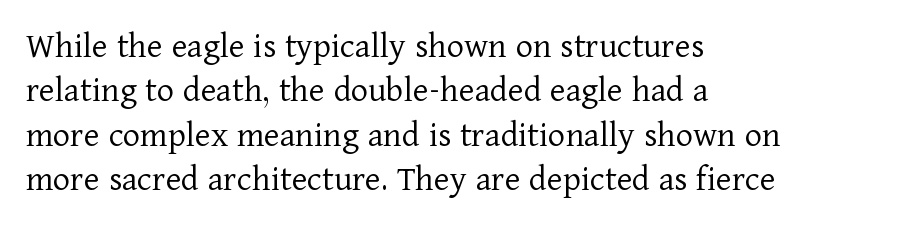
The image shows 37 px light serif type, upright; set left-aligned, line spacing 1.2x, normal letter spacing, not underlined; low stroke contrast and a medium x-height.
